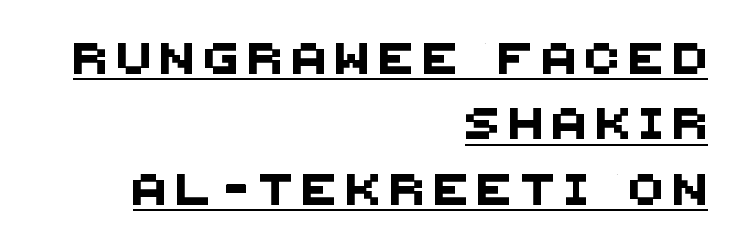
The image shows 31 px sans-serif type; set right-aligned, loose line spacing (2.11x), unusually wide letter spacing (+0.34 em), underlined; medium stroke contrast and a large x-height.
